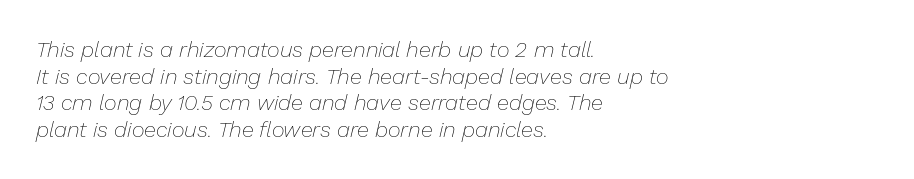
The image shows 22 px text type, italic (leaning right); set left-aligned, line spacing 1.21x, normal letter spacing, not underlined.
